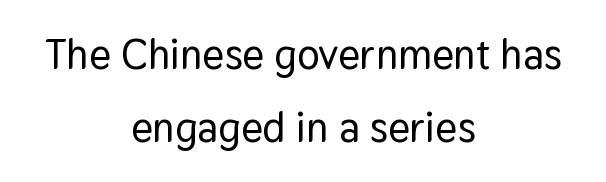
Q: Is the text italic (slanted)? A: No, it is upright.
Q: Is the typeface a serif or a sans-serif typeface? A: Sans-serif.
Q: Is the text underlined? A: No.
Q: How is the paragraph aligned? A: Centered.
Q: Is the spacing between letters normal or unusually wide? A: Normal.
Q: Width (condensed, normal, or wide)? A: Normal.
Q: Stroke contrast? A: Low.
Q: x-height? A: Medium.
Q: Monospaced? A: No.
